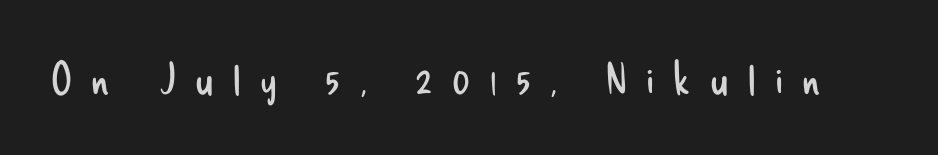
Q: Is the text bold? A: No.
Q: Is the text italic (slanted)? A: No, it is upright.
Q: Is the typeface a serif or a sans-serif typeface? A: Sans-serif.
Q: Is the text underlined? A: No.
Q: Is the spacing between letters normal or unusually wide? A: Unusually wide.
Q: Width (condensed, normal, or wide)? A: Condensed.
Q: Stroke contrast? A: Low.
Q: x-height? A: Small.
Q: Monospaced? A: No.
